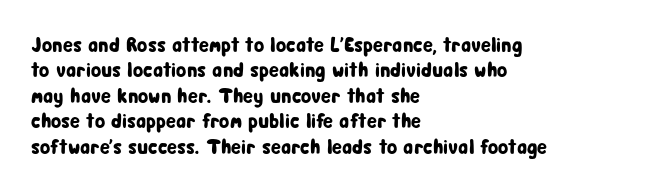
{"italic": "no", "underline": "no", "align": "left", "line_spacing_ratio": 1.21, "letter_spacing": "normal", "letter_spacing_em": 0.0, "glyph_px": 21}
